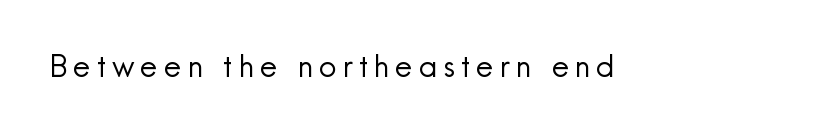
{"serif": "no", "italic": "no", "bold": "no", "weight": "regular", "width": "normal", "x_height": "small", "monospaced": "no", "underline": "no", "glyph_px": 31}
